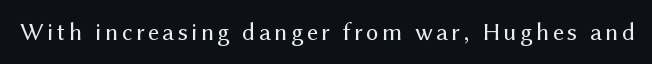
The type sits square on the baseline with zero lean. The strip under each line holds only bare page. Stroke thickness stays within the range of a standard reading face or lighter.
